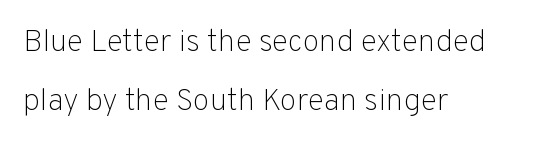
Q: Is the text bold? A: No.
Q: Is the text italic (slanted)? A: No, it is upright.
Q: Is the typeface a serif or a sans-serif typeface? A: Sans-serif.
Q: Is the text underlined? A: No.
Q: How is the paragraph aligned? A: Left-aligned.
Q: Is the spacing between letters normal or unusually wide? A: Normal.
Q: Is the spacing between lines tight, normal or loose? A: Loose.
Q: Width (condensed, normal, or wide)? A: Normal.
Q: Stroke contrast? A: Low.
Q: x-height? A: Medium.
Q: Monospaced? A: No.
